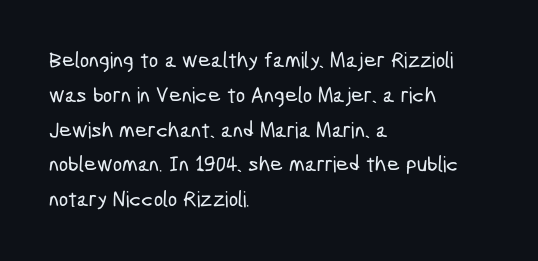
The image shows 22 px text type; set left-aligned, normal line spacing (1.58x), normal letter spacing, not underlined.
